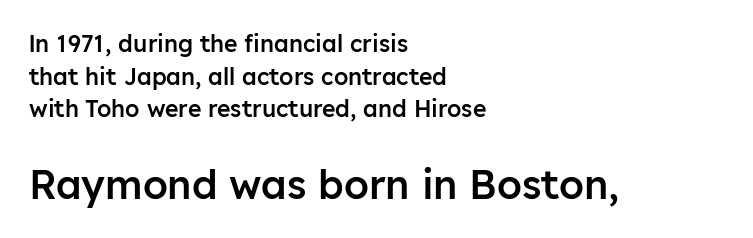
{"serif": "no", "italic": "no", "bold": "semi", "weight": "semibold", "width": "normal", "stroke_contrast": "low", "x_height": "medium", "monospaced": "no", "underline": "no", "align": "left", "line_spacing": "normal", "line_spacing_ratio": 1.42, "letter_spacing": "normal", "letter_spacing_em": 0.0, "larger_block": "second", "size_ratio": 1.74, "glyph_px": 40}
